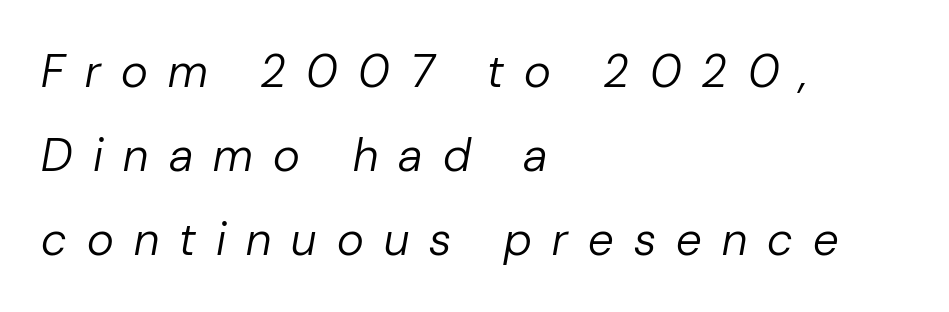
The image shows 46 px regular-weight type, italic (leaning right); set left-aligned, line spacing 1.83x, unusually wide letter spacing (+0.44 em), not underlined; low stroke contrast and a medium x-height.
